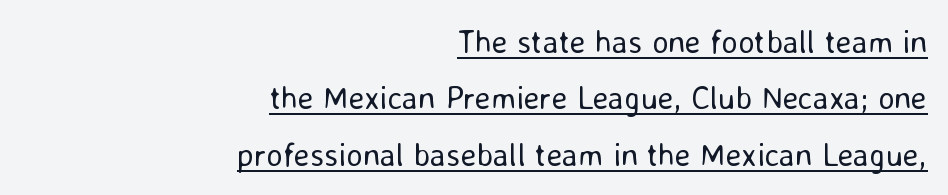
If you drew a ruler down the right edge, every line would touch it. Nothing heavy about these letters — not bold at all. This sample uses an upright cut, with every glyph sitting square on the baseline. The rendering shows plain stroke endings on the letterforms — a sans-serif design. Students, note that the glyphs here touch the page at normal intervals.
